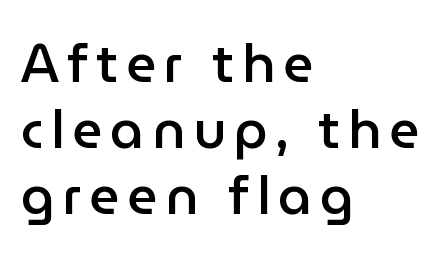
Q: Is the text bold? A: Semi-bold.
Q: Is the text italic (slanted)? A: No, it is upright.
Q: Is the typeface a serif or a sans-serif typeface? A: Sans-serif.
Q: Is the text underlined? A: No.
Q: How is the paragraph aligned? A: Left-aligned.
Q: Is the spacing between lines tight, normal or loose? A: Normal.
Q: Width (condensed, normal, or wide)? A: Normal.
Q: Stroke contrast? A: Low.
Q: x-height? A: Medium.
Q: Monospaced? A: No.
